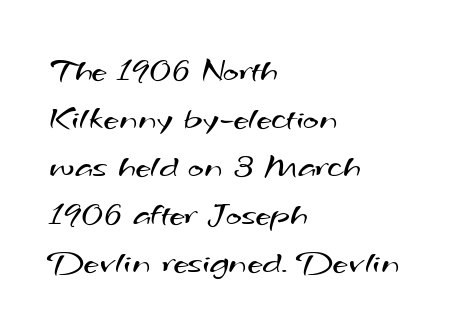
Q: Is the text bold? A: No.
Q: Is the typeface a serif or a sans-serif typeface? A: Sans-serif.
Q: Is the text underlined? A: No.
Q: How is the paragraph aligned? A: Left-aligned.
Q: Is the spacing between letters normal or unusually wide? A: Normal.
Q: Is the spacing between lines tight, normal or loose? A: Normal.
Q: Width (condensed, normal, or wide)? A: Wide.
Q: Stroke contrast? A: Medium.
Q: x-height? A: Small.
Q: Monospaced? A: No.
